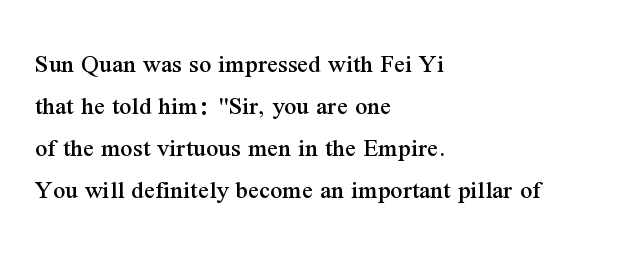
The image shows 27 px text type, upright; set left-aligned, normal line spacing (1.56x), normal letter spacing, not underlined.
